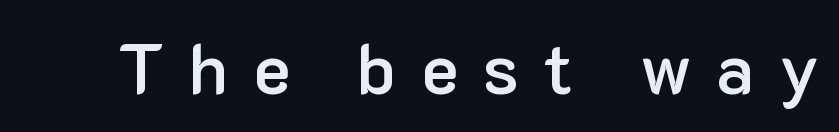
Q: Is the text bold? A: Semi-bold.
Q: Is the text italic (slanted)? A: No, it is upright.
Q: Is the typeface a serif or a sans-serif typeface? A: Sans-serif.
Q: Is the text underlined? A: No.
Q: Is the spacing between letters normal or unusually wide? A: Unusually wide.
Q: Width (condensed, normal, or wide)? A: Normal.
Q: Stroke contrast? A: Low.
Q: x-height? A: Medium.
Q: Monospaced? A: No.
